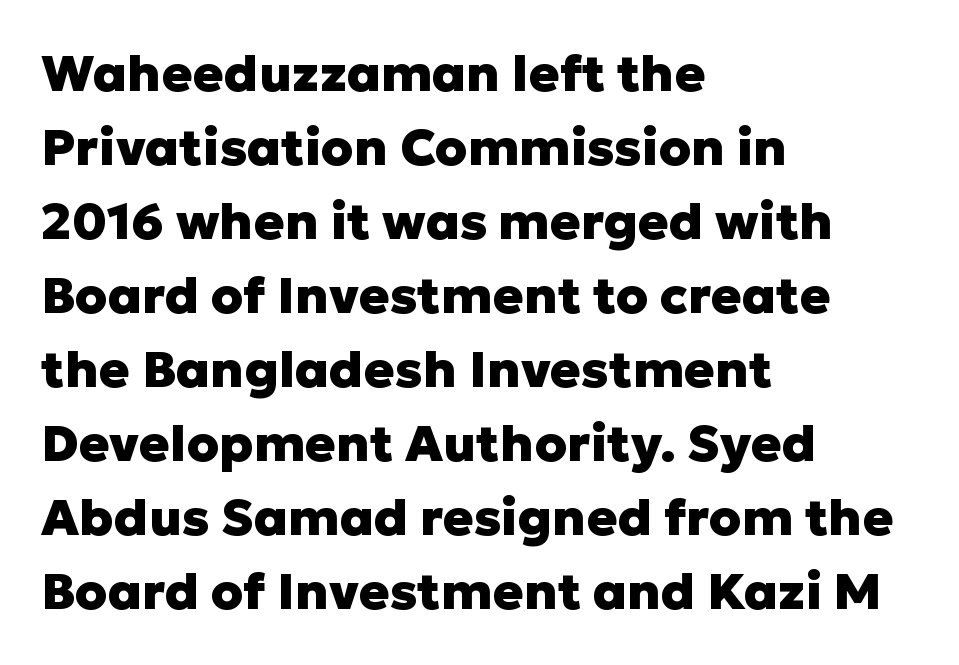
Q: Is the text bold? A: Yes.
Q: Is the text italic (slanted)? A: No, it is upright.
Q: Is the typeface a serif or a sans-serif typeface? A: Sans-serif.
Q: Is the text underlined? A: No.
Q: How is the paragraph aligned? A: Left-aligned.
Q: Is the spacing between letters normal or unusually wide? A: Normal.
Q: Is the spacing between lines tight, normal or loose? A: Normal.
Q: Width (condensed, normal, or wide)? A: Normal.
Q: Stroke contrast? A: Low.
Q: x-height? A: Medium.
Q: Monospaced? A: No.
